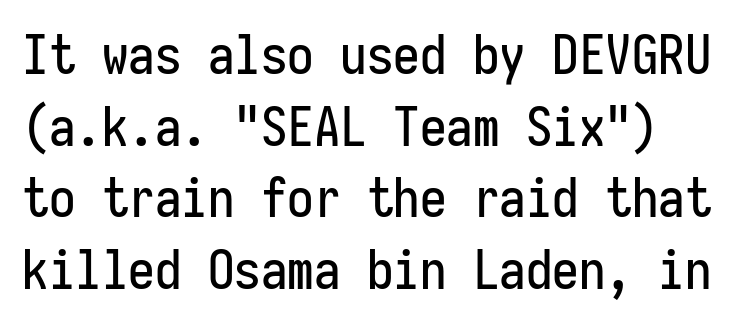
Q: Is the text italic (slanted)? A: No, it is upright.
Q: Is the typeface a serif or a sans-serif typeface? A: Sans-serif.
Q: Is the text underlined? A: No.
Q: Is the spacing between letters normal or unusually wide? A: Normal.
Q: Is the spacing between lines tight, normal or loose? A: Normal.
Q: Width (condensed, normal, or wide)? A: Condensed.
Q: Stroke contrast? A: Low.
Q: x-height? A: Medium.
Q: Monospaced? A: Yes.
